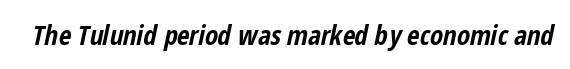
The image shows 27 px bold type, italic (leaning right); set normal letter spacing, not underlined.
